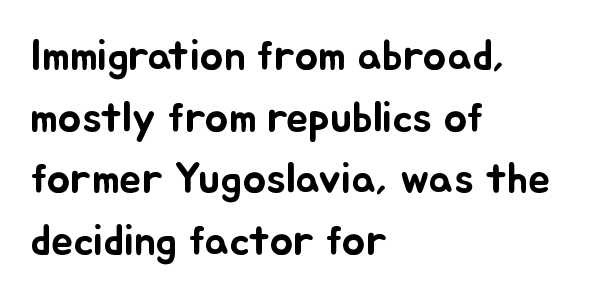
The image shows 44 px text type, upright; set left-aligned, normal line spacing (1.4x), normal letter spacing, not underlined; low stroke contrast and a small x-height.
